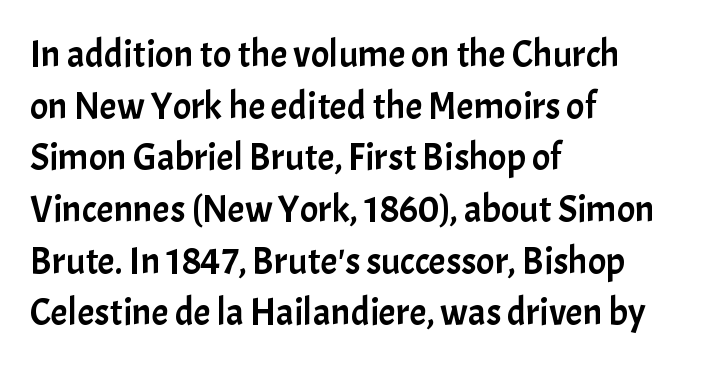
Q: Is the text italic (slanted)? A: No, it is upright.
Q: Is the typeface a serif or a sans-serif typeface? A: Sans-serif.
Q: Is the text underlined? A: No.
Q: How is the paragraph aligned? A: Left-aligned.
Q: Is the spacing between letters normal or unusually wide? A: Normal.
Q: Is the spacing between lines tight, normal or loose? A: Normal.
Q: Width (condensed, normal, or wide)? A: Normal.
Q: Stroke contrast? A: Low.
Q: x-height? A: Medium.
Q: Monospaced? A: No.
